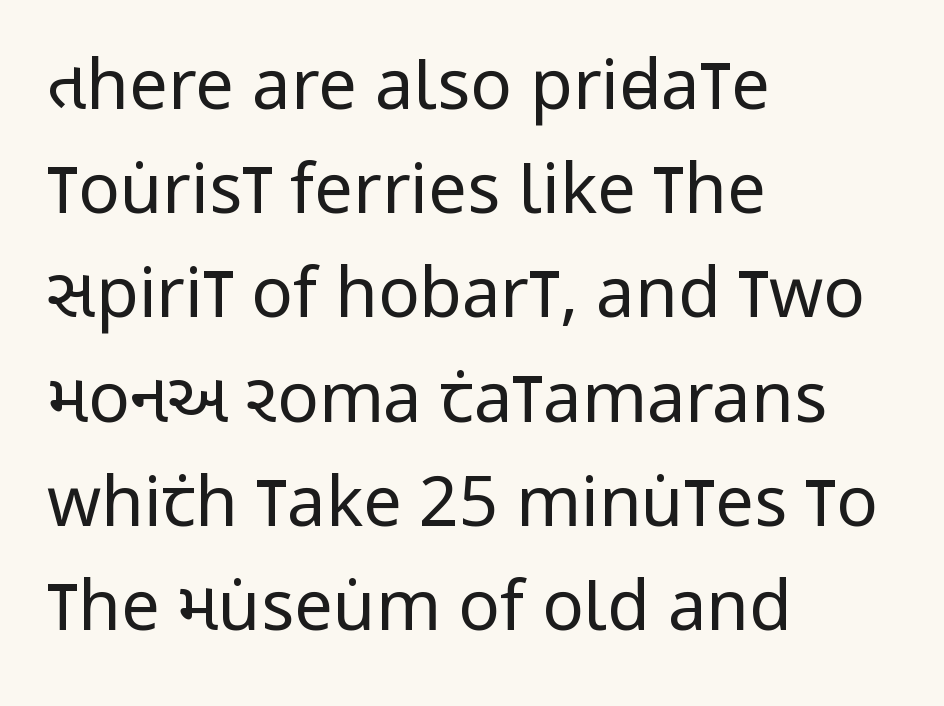
Q: Is the text bold? A: No.
Q: Is the text italic (slanted)? A: No, it is upright.
Q: Is the typeface a serif or a sans-serif typeface? A: Sans-serif.
Q: Is the text underlined? A: No.
Q: How is the paragraph aligned? A: Left-aligned.
Q: Is the spacing between letters normal or unusually wide? A: Normal.
Q: Is the spacing between lines tight, normal or loose? A: Normal.
Q: Width (condensed, normal, or wide)? A: Condensed.
Q: Stroke contrast? A: Low.
Q: x-height? A: Large.
Q: Monospaced? A: No.
